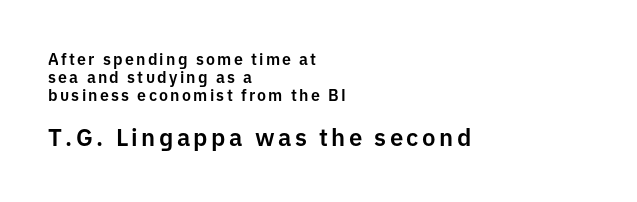
Q: Is the text italic (slanted)? A: No, it is upright.
Q: Is the text underlined? A: No.
Q: How is the paragraph aligned? A: Left-aligned.
Q: Is the spacing between lines tight, normal or loose? A: Tight.
Q: Which block of text is set in a larger size, the first (top) or the second (bottom)? A: The second (bottom) one.
